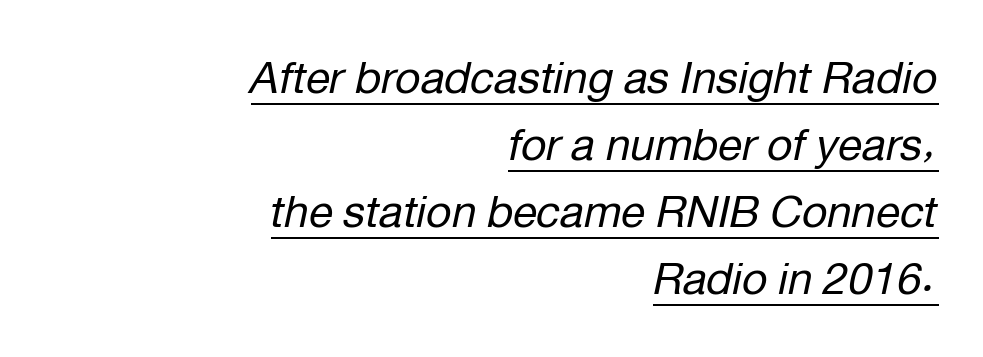
Q: Is the text bold? A: No.
Q: Is the text italic (slanted)? A: Yes, it leans right by about 12 degrees.
Q: Is the text underlined? A: Yes.
Q: How is the paragraph aligned? A: Right-aligned.
Q: Is the spacing between letters normal or unusually wide? A: Normal.
Q: Is the spacing between lines tight, normal or loose? A: Normal.
Q: Width (condensed, normal, or wide)? A: Normal.
Q: Stroke contrast? A: Low.
Q: x-height? A: Medium.
Q: Monospaced? A: No.
